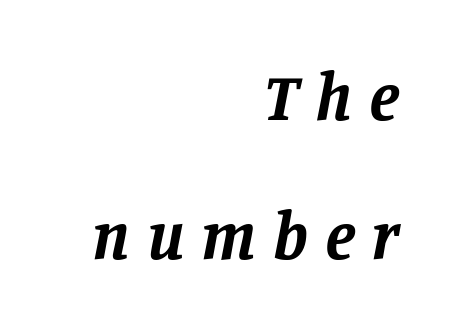
Note: serifs present on the glyphs. How would I describe the line gaps? Wide and relaxed. Typeset ragged left — the right edge is the straight one. The baseline area is clear. This sample uses an oblique cut, with every glyph tilted off the vertical. The letters advance in unequal steps, a hallmark of proportional type.
